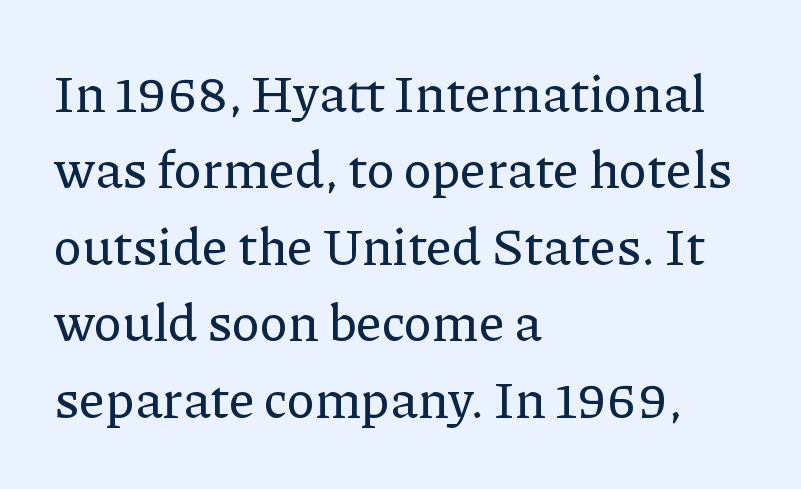
The tracking reads as untouched default to a designer's eye. No word sits above an underline. Do the letters lean? They stand straight. Examine the stroke ends and you'll spot serifs. This sample keeps an unexceptional amount of space between lines. The paragraph has a hard left edge and a soft right edge.
